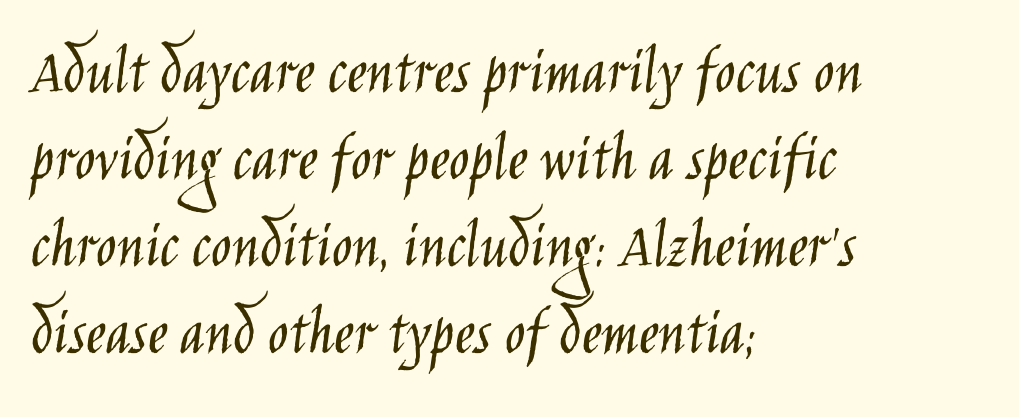
Is the type heavy? It reads as light-to-regular instead. Alignment: flush left. The rendering shows plain stroke endings on the letterforms — a sans-serif design. Descender tails drop into unmarked territory. Students, observe: this is what conventionally led text looks like.
